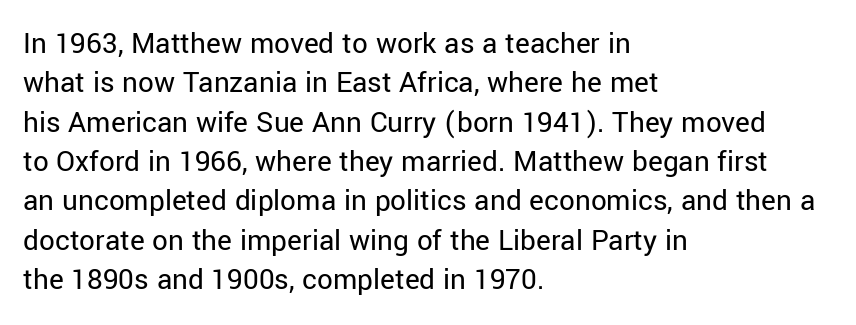
The image shows 31 px regular-weight sans-serif type, upright; set left-aligned, normal line spacing (1.27x), normal letter spacing, not underlined; low stroke contrast and a medium x-height.
